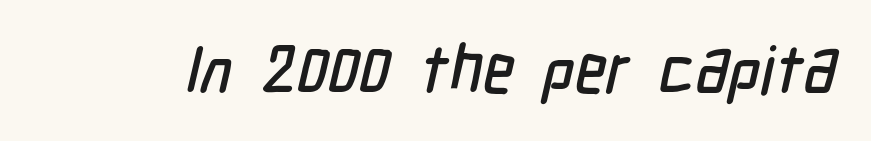
{"serif": "no", "width": "condensed", "stroke_contrast": "low", "x_height": "medium", "monospaced": "no", "underline": "no", "letter_spacing": "normal", "letter_spacing_em": 0.0, "glyph_px": 66}
